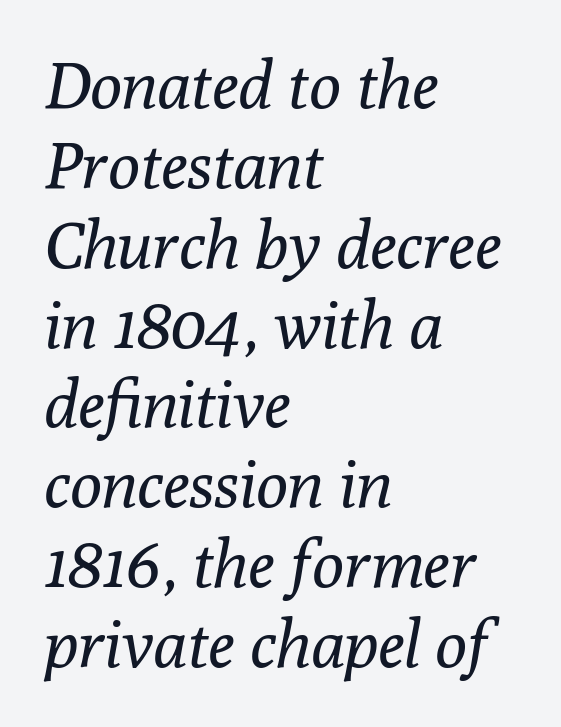
The image shows 66 px regular-weight serif type, italic (leaning right); set left-aligned, line spacing 1.21x, normal letter spacing, not underlined; low stroke contrast and a medium x-height.
